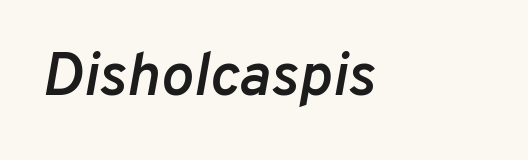
Q: Is the text bold? A: Semi-bold.
Q: Is the text italic (slanted)? A: Yes, it leans right by about 10 degrees.
Q: Is the text underlined? A: No.
Q: How is the paragraph aligned? A: Left-aligned.
Q: Is the spacing between letters normal or unusually wide? A: Normal.
Q: Width (condensed, normal, or wide)? A: Normal.
Q: Stroke contrast? A: Low.
Q: x-height? A: Medium.
Q: Monospaced? A: No.
